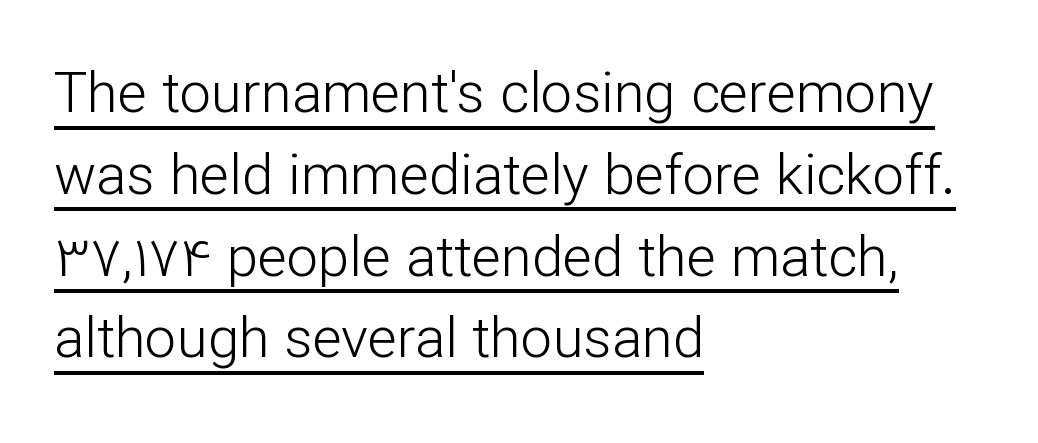
The image shows 56 px light sans-serif type, upright; set left-aligned, normal line spacing (1.46x), normal letter spacing, underlined; low stroke contrast and a medium x-height.
